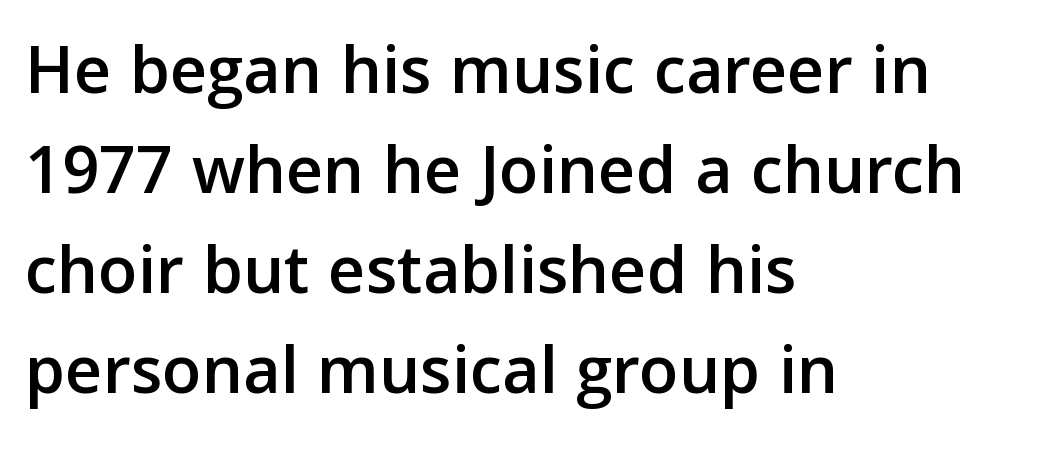
The image shows 72 px sans-serif type, upright; set left-aligned, normal line spacing (1.39x), normal letter spacing, not underlined; low stroke contrast and a medium x-height.
